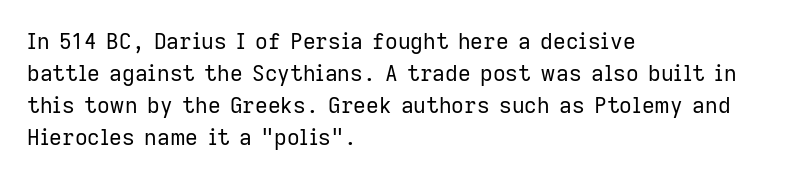
The image shows 22 px text type, upright; set left-aligned, normal line spacing (1.46x), normal letter spacing, not underlined.
